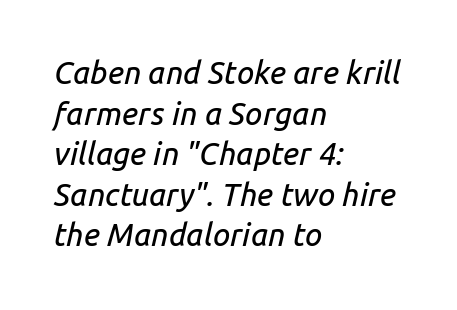
Q: Is the text italic (slanted)? A: Yes, it leans right by about 14 degrees.
Q: Is the text underlined? A: No.
Q: How is the paragraph aligned? A: Left-aligned.
Q: Is the spacing between letters normal or unusually wide? A: Normal.
Q: Is the spacing between lines tight, normal or loose? A: Normal.
Q: Width (condensed, normal, or wide)? A: Normal.
Q: Stroke contrast? A: Low.
Q: x-height? A: Medium.
Q: Monospaced? A: No.
